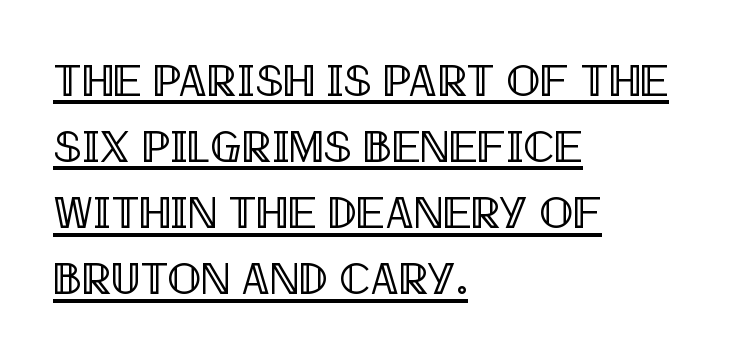
The image shows 45 px condensed type, upright; set left-aligned, normal line spacing (1.47x), normal letter spacing, underlined; a large x-height.
